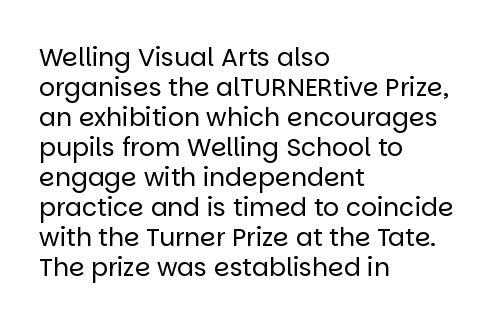
Stem width sits at or under what a default text font uses. Rendered with straight, roman letterforms. In CSS terms this would be text-align: left. Is the letter spacing exaggerated? No — it looks like the ordinary default.
